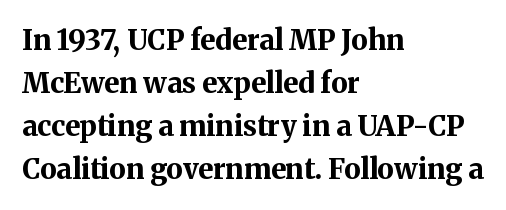
You could not count columns in this text — the font is proportionally spaced. Posture: upright roman. Plain, unruled lines of type. The rendering uses a bold face; every stroke is thick and dark. Reading down the column, the eye jumps a familiar distance to each next line. Leftover space on each line is placed entirely after the last word.
